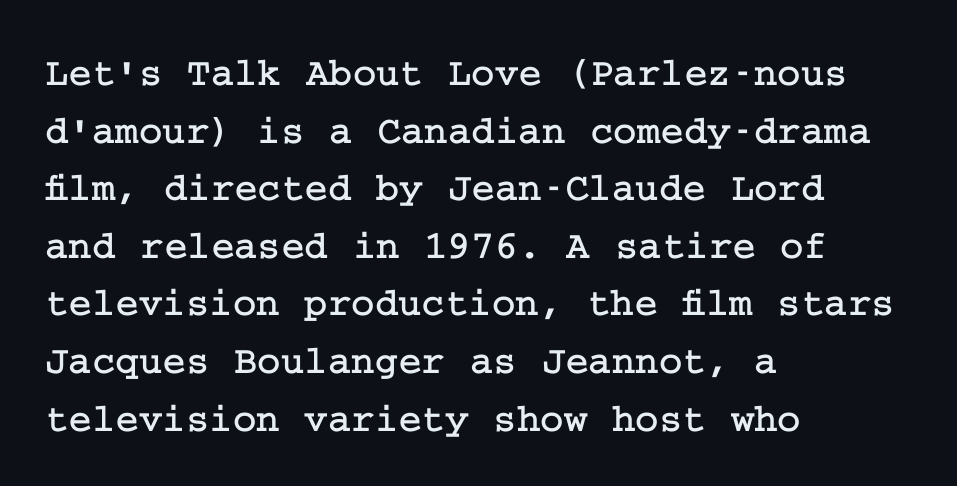
Which margin do the lines hug? The left one — the right edge is uneven. Vertical spacing — default. The specimen omits any rule beneath the text block's lines. Classification — serif. Quick note: not italic, upright. The horizontal fit of the characters is conventional and even.
